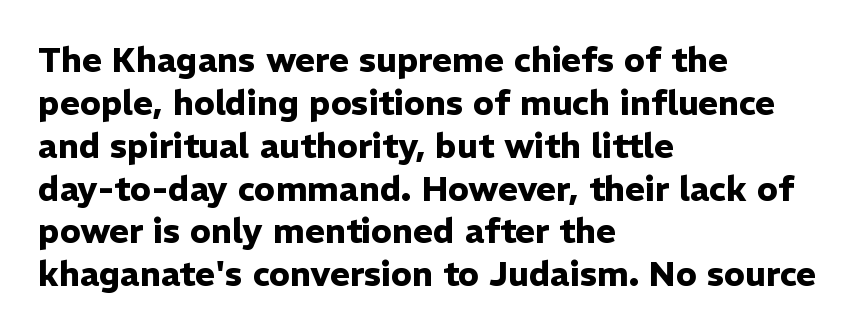
{"serif": "no", "italic": "no", "bold": "yes", "weight": "heavy", "width": "normal", "stroke_contrast": "low", "x_height": "medium", "monospaced": "no", "underline": "no", "align": "left", "line_spacing": "normal", "line_spacing_ratio": 1.26, "letter_spacing": "normal", "letter_spacing_em": 0.0, "glyph_px": 34}
